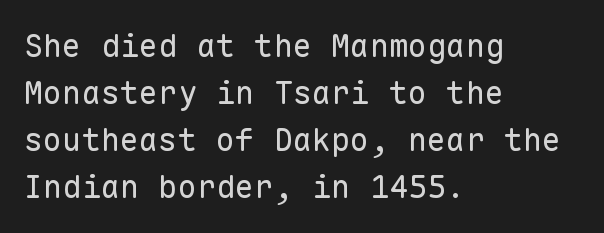
{"serif": "no", "italic": "no", "bold": "no", "weight": "regular", "width": "normal", "stroke_contrast": "low", "x_height": "medium", "monospaced": "yes", "underline": "no", "align": "left", "line_spacing": "normal", "line_spacing_ratio": 1.47, "letter_spacing": "normal", "letter_spacing_em": 0.0, "glyph_px": 32}
